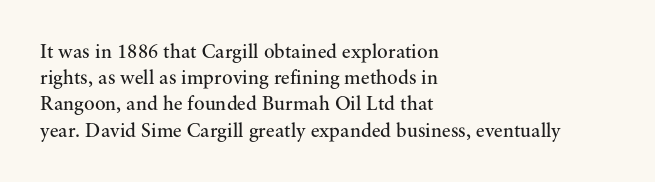
The image shows 20 px text type, upright; set left-aligned, normal line spacing (1.31x), normal letter spacing, not underlined.
